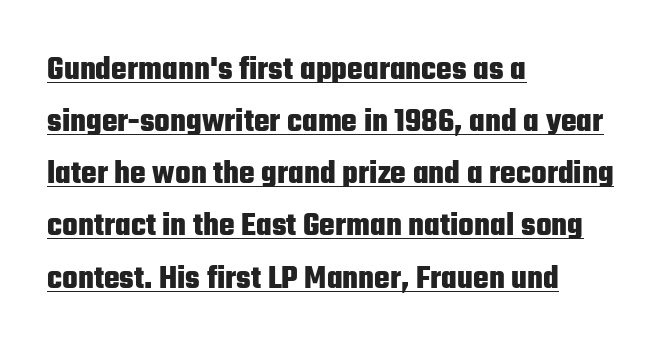
{"serif": "no", "italic": "no", "bold": "yes", "weight": "heavy", "width": "condensed", "stroke_contrast": "low", "x_height": "medium", "monospaced": "no", "underline": "yes", "align": "left", "line_spacing": "normal", "line_spacing_ratio": 1.58, "letter_spacing": "normal", "letter_spacing_em": 0.0, "glyph_px": 33}
